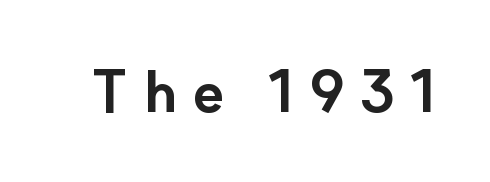
Q: Is the text bold? A: Yes.
Q: Is the text italic (slanted)? A: No, it is upright.
Q: Is the typeface a serif or a sans-serif typeface? A: Sans-serif.
Q: Is the text underlined? A: No.
Q: Is the spacing between letters normal or unusually wide? A: Unusually wide.
Q: Width (condensed, normal, or wide)? A: Normal.
Q: Stroke contrast? A: Low.
Q: x-height? A: Small.
Q: Monospaced? A: No.
